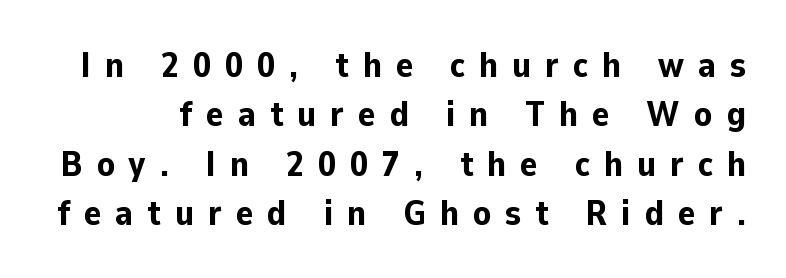
The image shows 36 px bold sans-serif type, upright; set normal line spacing (1.37x), unusually wide letter spacing (+0.39 em), not underlined; low stroke contrast and a medium x-height.
